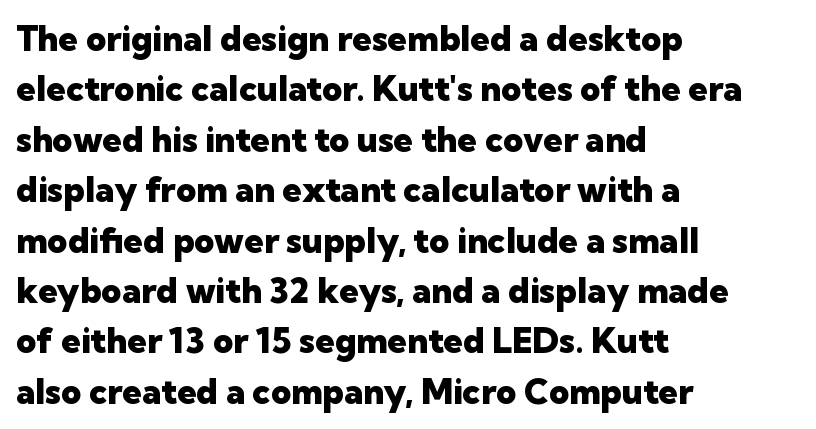
The image shows 35 px heavy sans-serif type, upright; set left-aligned, normal line spacing (1.44x), normal letter spacing, not underlined; low stroke contrast and a medium x-height.
